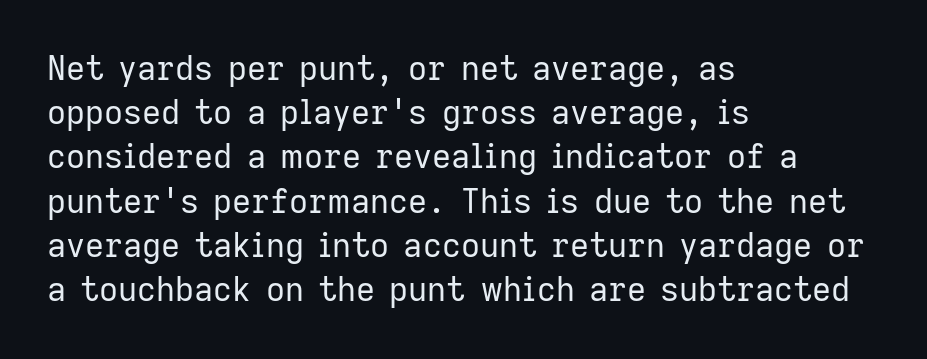
The lettering holds an erect, upright posture throughout. To sum up the face: it is a sans, with no serifs. The strokes carry an ordinary text weight at most. Clear beneath every line of the passage. Vertically, the passage feels balanced, rows spaced as you'd expect.
